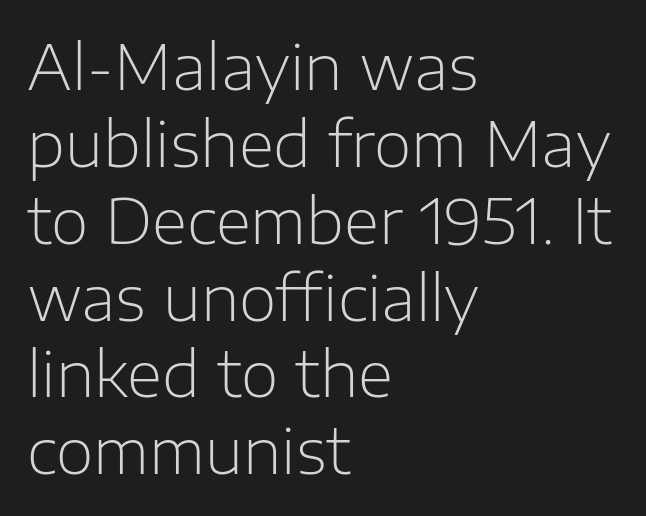
The image shows 61 px light sans-serif type, upright; set left-aligned, normal line spacing (1.26x), normal letter spacing, not underlined; low stroke contrast and a medium x-height.
